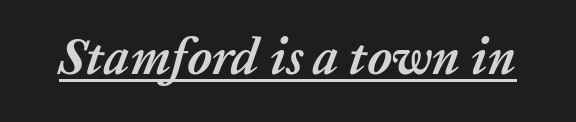
Q: Is the text bold? A: Yes.
Q: Is the text italic (slanted)? A: Yes, it leans right by about 20 degrees.
Q: Is the text underlined? A: Yes.
Q: Is the spacing between letters normal or unusually wide? A: Normal.
Q: Width (condensed, normal, or wide)? A: Normal.
Q: Stroke contrast? A: Low.
Q: x-height? A: Medium.
Q: Monospaced? A: No.
